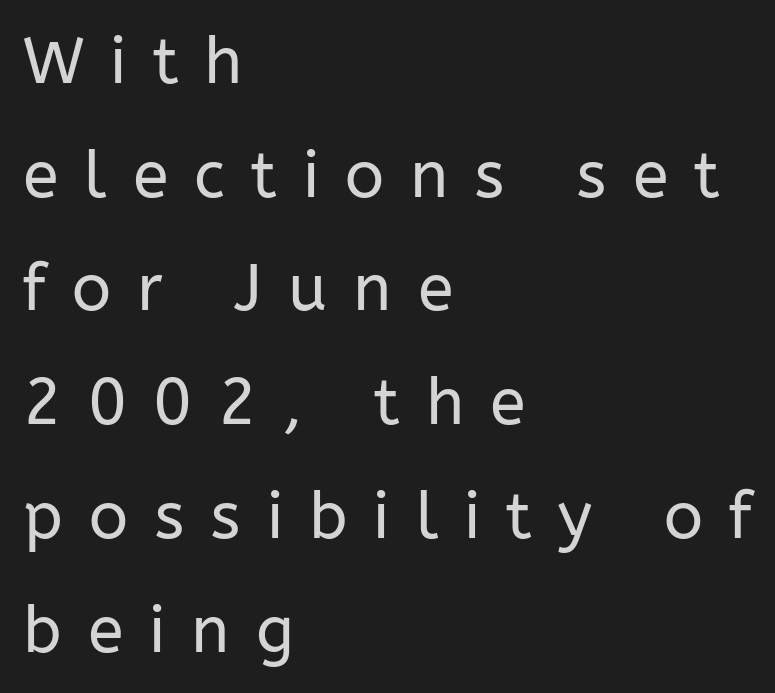
The image shows 65 px regular-weight sans-serif type, upright; set left-aligned, line spacing 1.75x, unusually wide letter spacing (+0.4 em), not underlined; low stroke contrast and a medium x-height.
